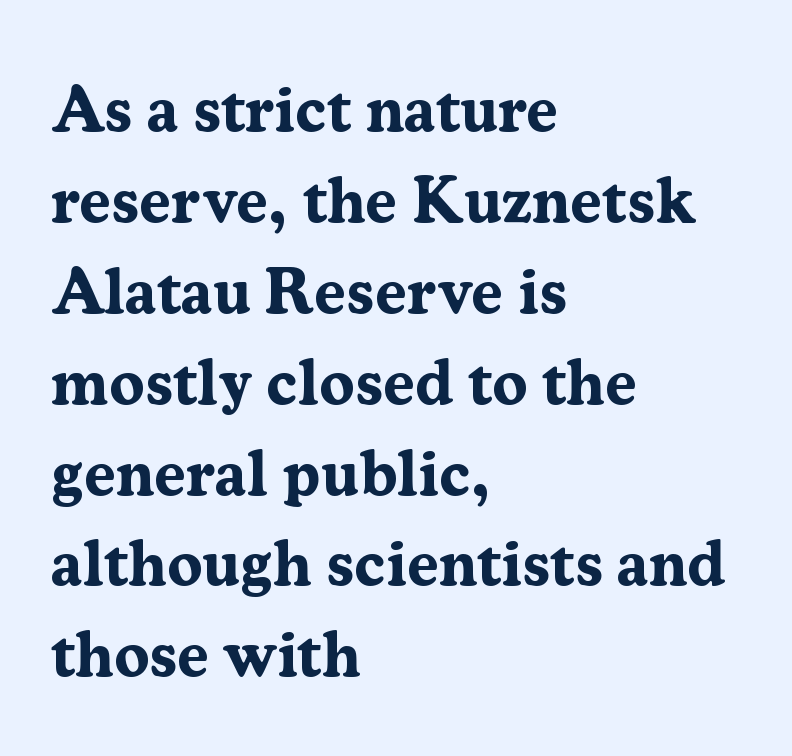
The image shows 64 px bold serif type, upright; set left-aligned, normal line spacing (1.42x), normal letter spacing, not underlined; medium stroke contrast and a medium x-height.
